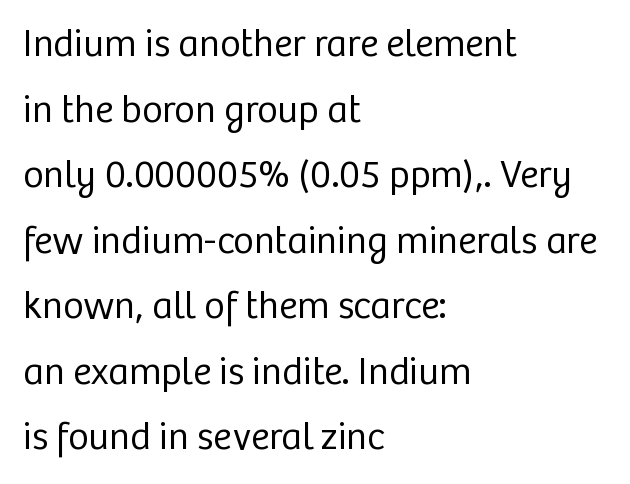
Casual observation: everything's shoved over to the left. No chunkiness to these letters — they're not bold. The type sits square on the baseline with zero lean. Interline gaps are of average width in this sample. Characters follow at the spacing the type designer built in.
